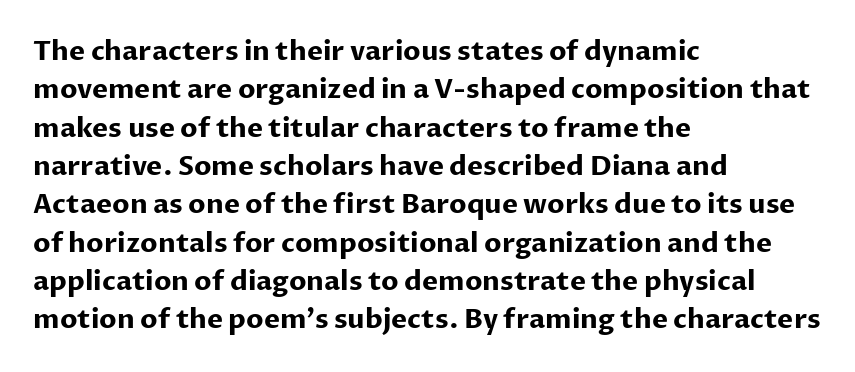
{"italic": "no", "bold": "yes", "underline": "no", "align": "left", "line_spacing": "normal", "line_spacing_ratio": 1.42, "letter_spacing": "normal", "letter_spacing_em": 0.0, "glyph_px": 27}
